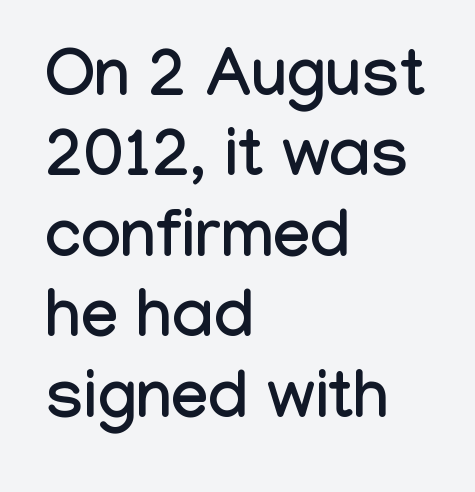
Ascenders rise straight up at ninety degrees. The characters display no serif detailing; their extremities are plain. The gap between lines stays unmarked. The face used here is rendered with its standard letterfit. Note the varied advance widths — an 'i' is clearly narrower than an 'm'.
